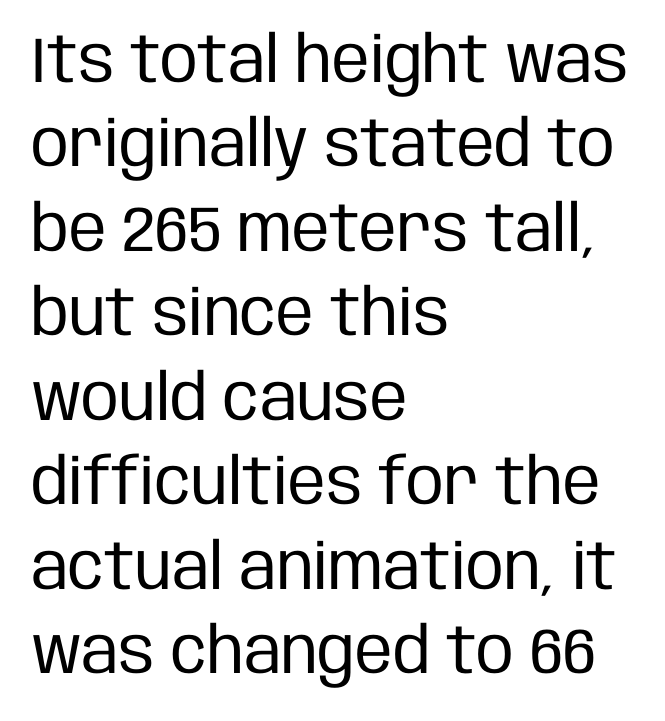
Q: Is the text bold? A: No.
Q: Is the text italic (slanted)? A: No, it is upright.
Q: Is the typeface a serif or a sans-serif typeface? A: Sans-serif.
Q: Is the text underlined? A: No.
Q: How is the paragraph aligned? A: Left-aligned.
Q: Is the spacing between letters normal or unusually wide? A: Normal.
Q: Is the spacing between lines tight, normal or loose? A: Normal.
Q: Width (condensed, normal, or wide)? A: Condensed.
Q: Stroke contrast? A: Low.
Q: x-height? A: Large.
Q: Monospaced? A: No.
